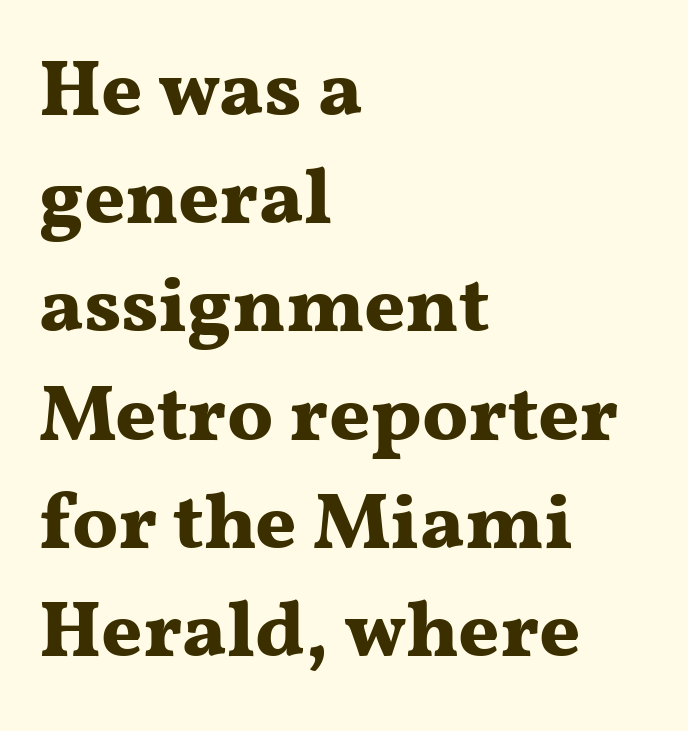
Compared with an ordinary text face, these strokes are far heavier — a full bold. The rendering keeps characters at their native spacing. This sample keeps an unexceptional amount of space between lines. A clean baseline with only descenders dipping below it. It's the straight-up-and-down kind of type.
